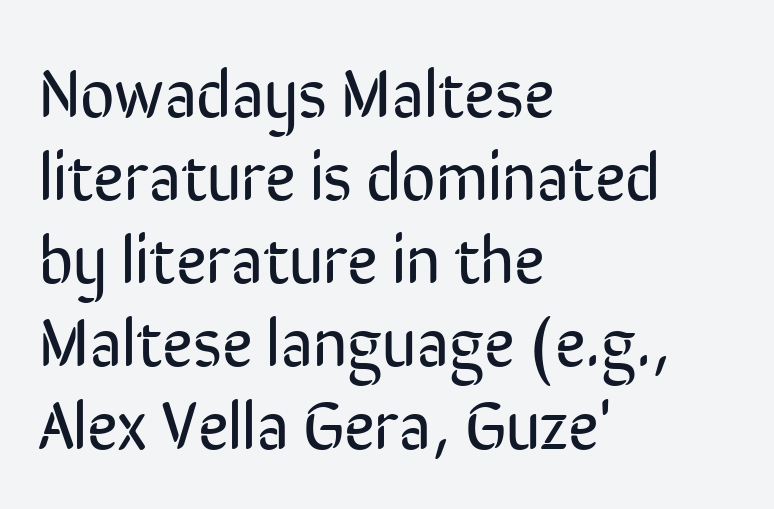
{"serif": "no", "italic": "no", "bold": "no", "weight": "regular", "width": "condensed", "stroke_contrast": "low", "x_height": "medium", "monospaced": "no", "underline": "no", "align": "left", "line_spacing_ratio": 1.24, "letter_spacing": "normal", "letter_spacing_em": 0.0, "glyph_px": 67}
